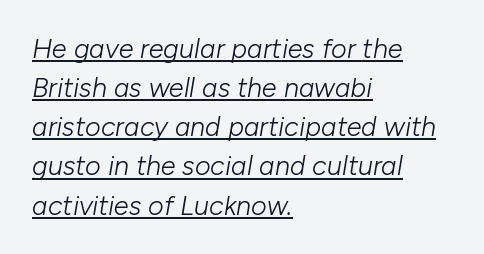
The image shows 27 px text type, italic (leaning right); set left-aligned, normal line spacing (1.45x), normal letter spacing, underlined.
